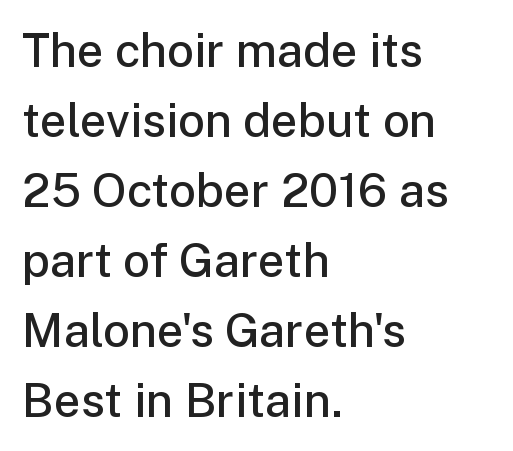
Look at the stroke-to-counter ratio: somewhat heavy, a semibold. The foot of each line stays bare and open. This sample has the flowing, uneven cadence of proportional lettering. This rendering employs a face without finishing strokes, i.e., a sans-serif.
